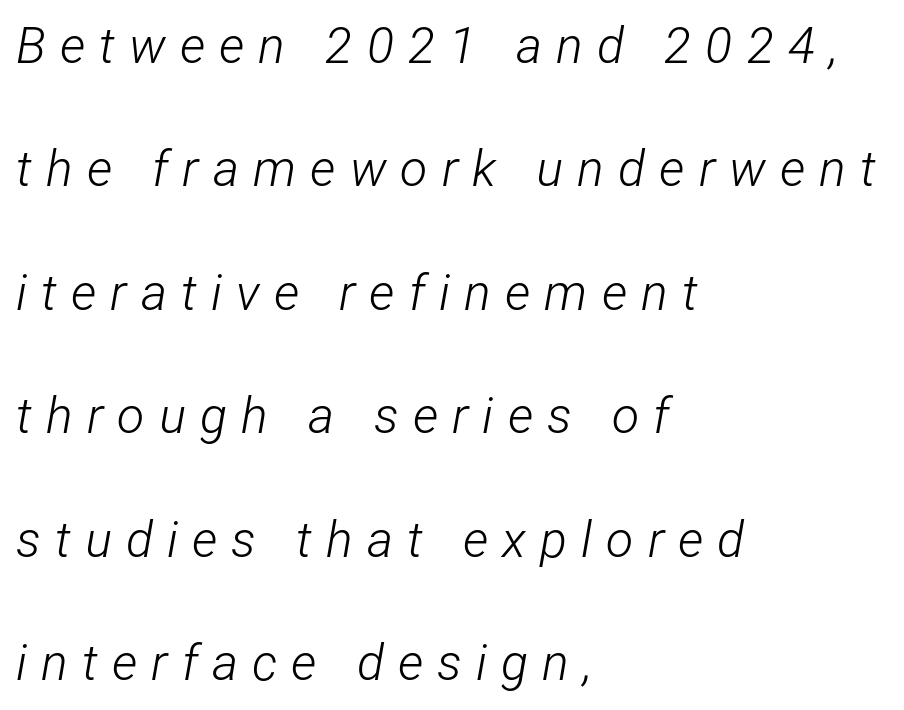
{"italic": "yes", "lean": "right", "slant_degrees": 12, "bold": "no", "weight": "light", "width": "condensed", "stroke_contrast": "low", "x_height": "medium", "monospaced": "no", "underline": "no", "align": "left", "line_spacing": "loose", "line_spacing_ratio": 2.47, "letter_spacing": "wide", "letter_spacing_em": 0.28, "glyph_px": 50}
